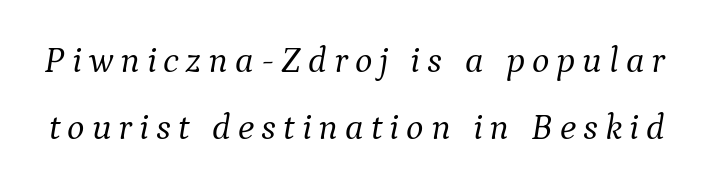
Q: Is the text bold? A: No.
Q: Is the text italic (slanted)? A: Yes, it leans right by about 9 degrees.
Q: Is the typeface a serif or a sans-serif typeface? A: Serif.
Q: Is the text underlined? A: No.
Q: Width (condensed, normal, or wide)? A: Normal.
Q: Stroke contrast? A: Medium.
Q: x-height? A: Medium.
Q: Monospaced? A: No.
